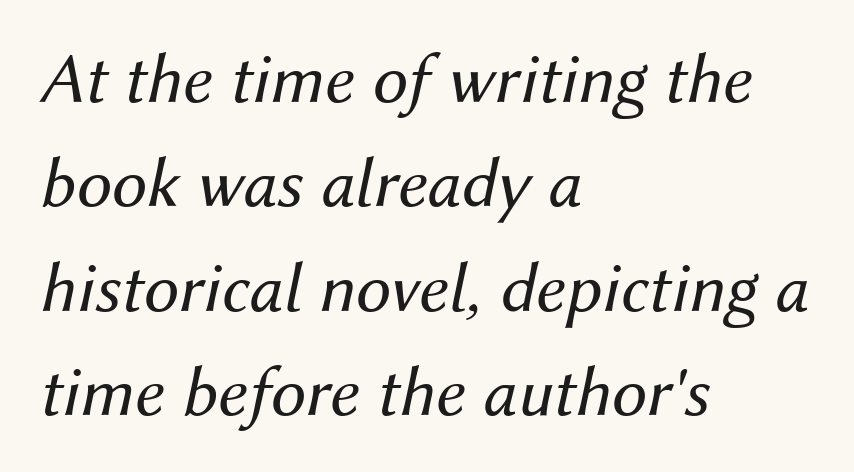
The letters sit at their default tracking, neither squeezed nor spread. No chunkiness to these letters — they're not bold. These lines are rendered in a variable-pitch font. Yep, that's italic — everything's leaning.
